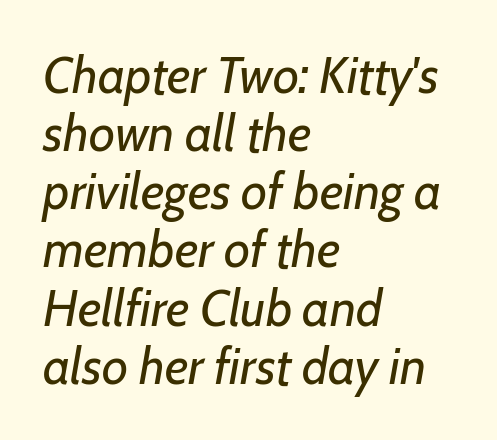
The image shows 51 px regular-weight type, italic (leaning right); set left-aligned, tight line spacing (1.14x), normal letter spacing, not underlined; low stroke contrast and a medium x-height.
